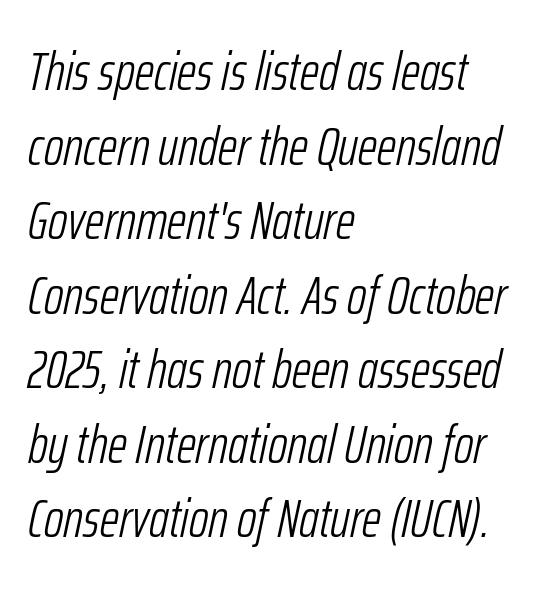
The passage shown is typed in a proportional face where columns would drift. Glyph-to-glyph distance matches everyday printed text. Each row of text sits above clean, open space. A typesetter would call this leading conventional body-copy spacing. Italic: yes, the glyphs are oblique. Left-aligned paragraph, ragged on the right.
